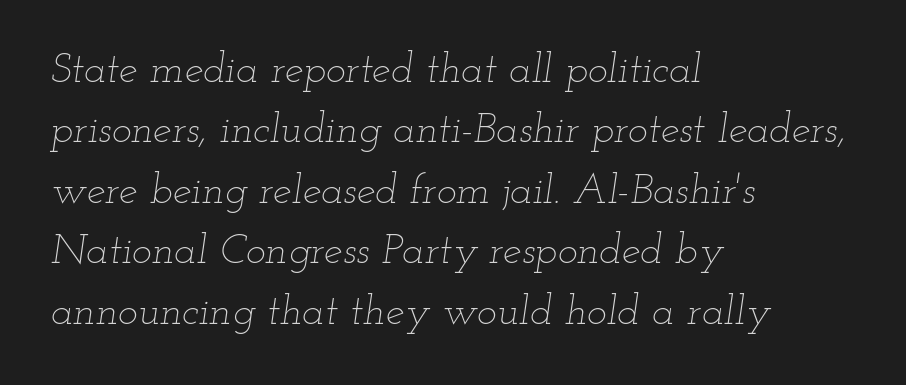
The image shows 42 px thin, wide type, italic (leaning right); set left-aligned, normal line spacing (1.44x), normal letter spacing, not underlined; low stroke contrast and a small x-height.
